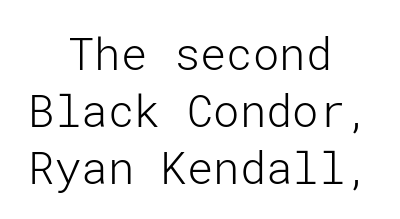
{"serif": "no", "italic": "no", "bold": "no", "weight": "light", "width": "normal", "stroke_contrast": "low", "x_height": "medium", "underline": "no", "align": "center", "line_spacing": "normal", "line_spacing_ratio": 1.29, "letter_spacing": "normal", "letter_spacing_em": 0.0, "glyph_px": 44}
